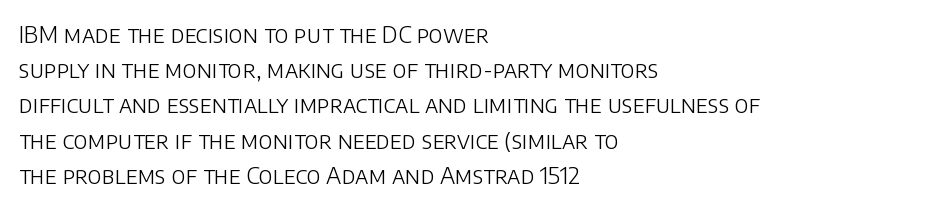
Q: Is the text bold? A: No.
Q: Is the text italic (slanted)? A: No, it is upright.
Q: Is the text underlined? A: No.
Q: How is the paragraph aligned? A: Left-aligned.
Q: Is the spacing between letters normal or unusually wide? A: Normal.
Q: Is the spacing between lines tight, normal or loose? A: Normal.
